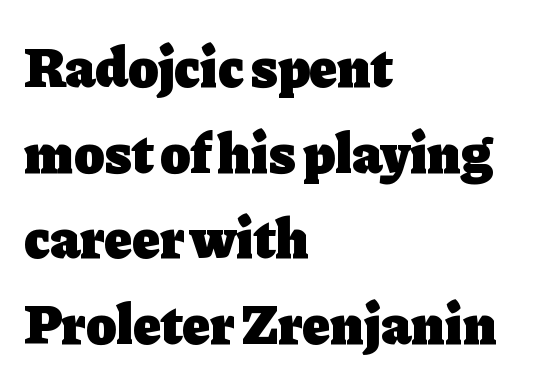
Q: Is the text bold? A: Yes.
Q: Is the text italic (slanted)? A: No, it is upright.
Q: Is the typeface a serif or a sans-serif typeface? A: Serif.
Q: Is the text underlined? A: No.
Q: How is the paragraph aligned? A: Left-aligned.
Q: Is the spacing between letters normal or unusually wide? A: Normal.
Q: Is the spacing between lines tight, normal or loose? A: Normal.
Q: Width (condensed, normal, or wide)? A: Normal.
Q: Stroke contrast? A: Low.
Q: x-height? A: Medium.
Q: Monospaced? A: No.
